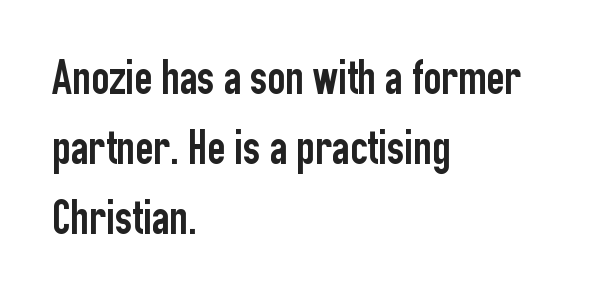
{"serif": "no", "italic": "no", "width": "condensed", "stroke_contrast": "low", "x_height": "medium", "monospaced": "no", "underline": "no", "align": "left", "line_spacing": "normal", "line_spacing_ratio": 1.43, "letter_spacing": "normal", "letter_spacing_em": 0.0, "glyph_px": 49}
